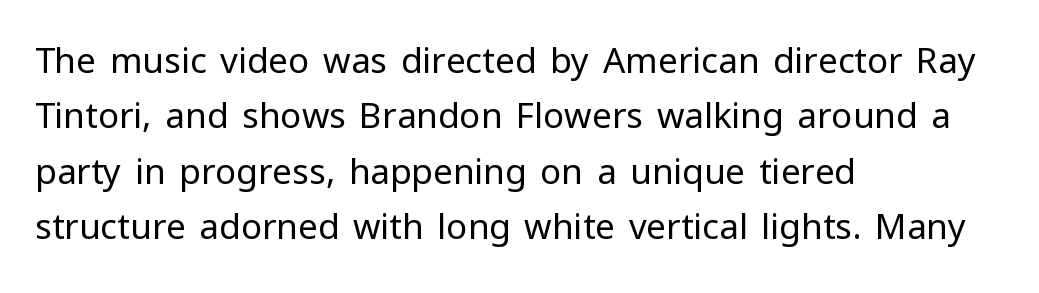
The letters stand straight up with perfectly vertical stems. A classic flush-left, rag-right setting is used for this passage. The passage shown is typed in a proportional face where columns would drift. Nothing sits at the stroke ends, so this counts as sans-serif. Decoration check: the copy has no underline.
